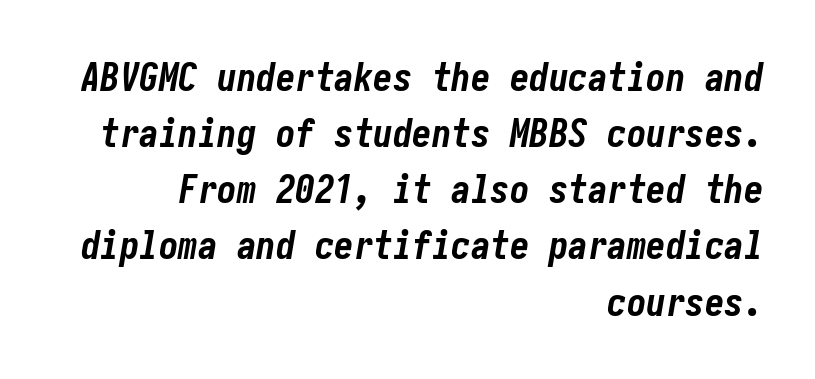
Caption: standard tracking, unaltered. Posture: slanted. These lines carry a lot of weight — the face is fully bold. Summary of vertical rhythm: regular, with standard interline spacing. The passage is arranged like a letterhead date or caption credit — flush right.
